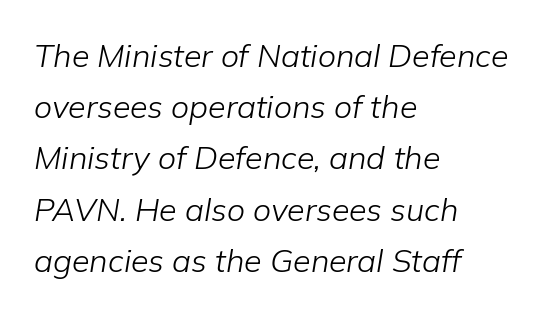
{"italic": "yes", "lean": "right", "slant_degrees": 9, "bold": "no", "weight": "light", "width": "normal", "stroke_contrast": "low", "x_height": "medium", "monospaced": "no", "underline": "no", "align": "left", "line_spacing": "normal", "line_spacing_ratio": 1.6, "letter_spacing": "normal", "letter_spacing_em": 0.0, "glyph_px": 32}
